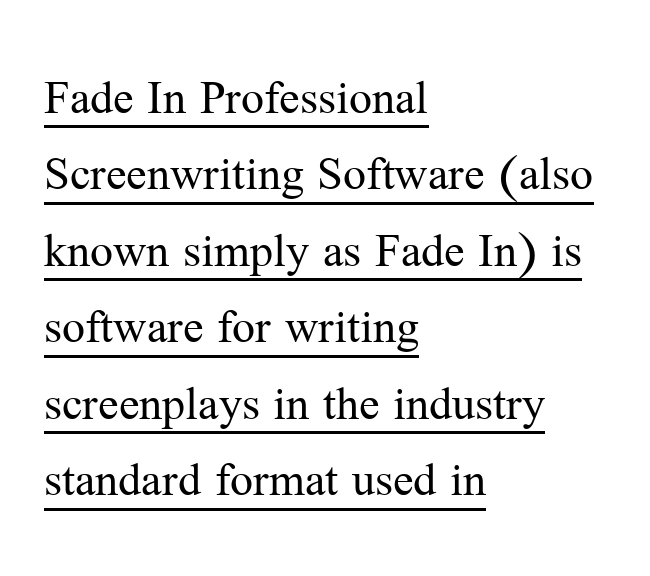
{"serif": "yes", "italic": "no", "bold": "no", "weight": "regular", "width": "normal", "stroke_contrast": "medium", "x_height": "medium", "monospaced": "no", "underline": "yes", "align": "left", "line_spacing": "normal", "line_spacing_ratio": 1.5, "letter_spacing": "normal", "letter_spacing_em": 0.0, "glyph_px": 51}
